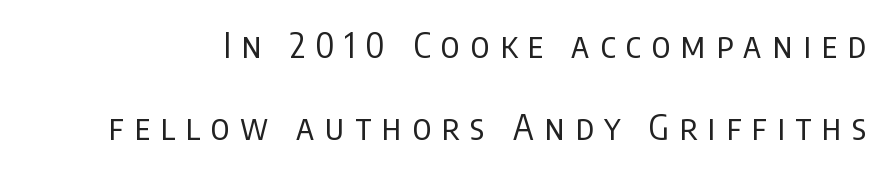
Q: Is the text bold? A: No.
Q: Is the text italic (slanted)? A: No, it is upright.
Q: Is the typeface a serif or a sans-serif typeface? A: Sans-serif.
Q: Is the text underlined? A: No.
Q: Is the spacing between letters normal or unusually wide? A: Unusually wide.
Q: Is the spacing between lines tight, normal or loose? A: Loose.
Q: Width (condensed, normal, or wide)? A: Condensed.
Q: Stroke contrast? A: Low.
Q: x-height? A: Large.
Q: Monospaced? A: No.
